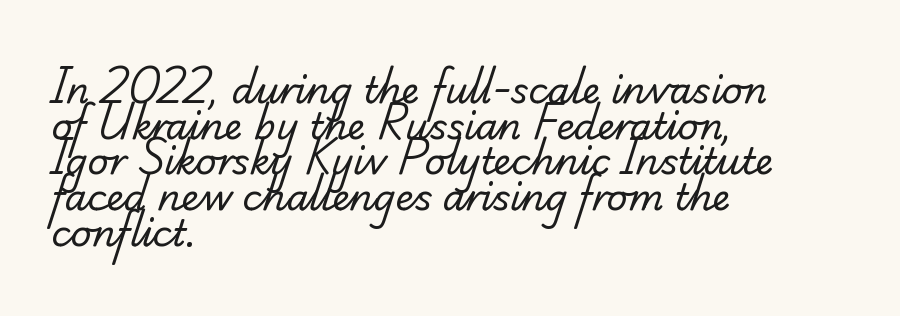
This sample has the flowing, uneven cadence of proportional lettering. Glyph-to-glyph distance matches everyday printed text. Nothing heavy about these letters — not bold at all. This sample trades vertical openness for compactness between lines. The specimen omits any rule beneath the text block's lines. Stroke terminals: seriffed.
